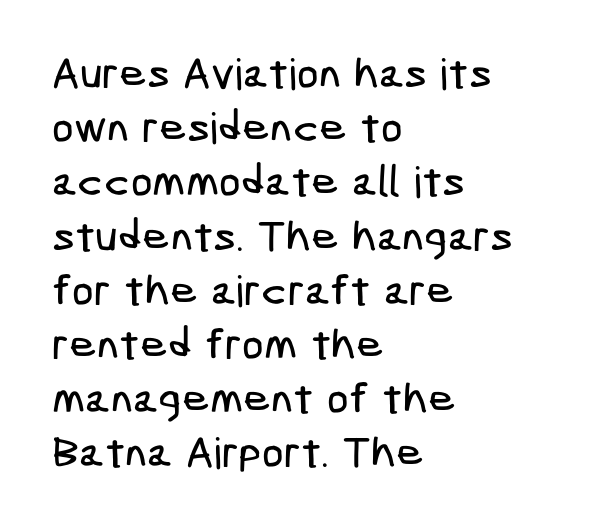
{"serif": "no", "width": "condensed", "stroke_contrast": "low", "x_height": "medium", "underline": "no", "align": "left", "line_spacing": "normal", "line_spacing_ratio": 1.26, "letter_spacing": "normal", "letter_spacing_em": 0.0, "glyph_px": 43}
